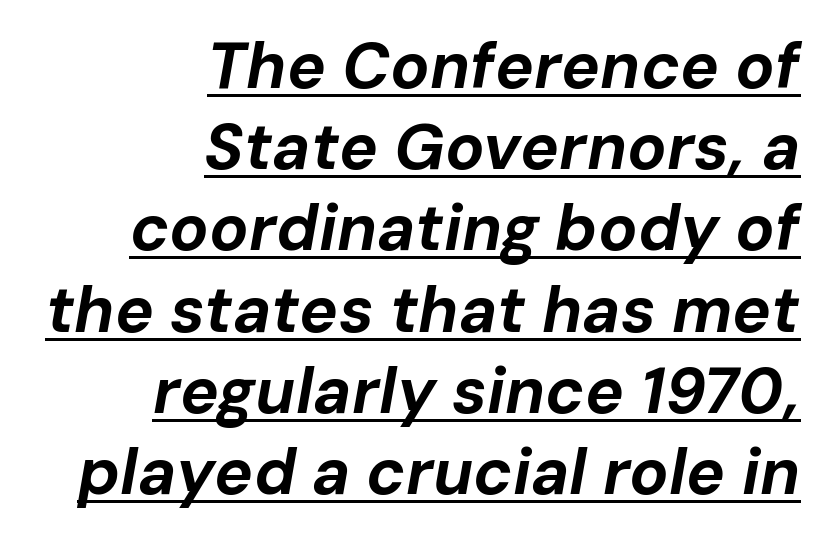
Notice how descenders clear the ascenders below comfortably — that's standard leading. Characters are canted at an angle relative to the baseline's perpendicular. The face used here is proportionally spaced, like ordinary book or web type. You could call the tracking neutral — neither tight nor loose.
